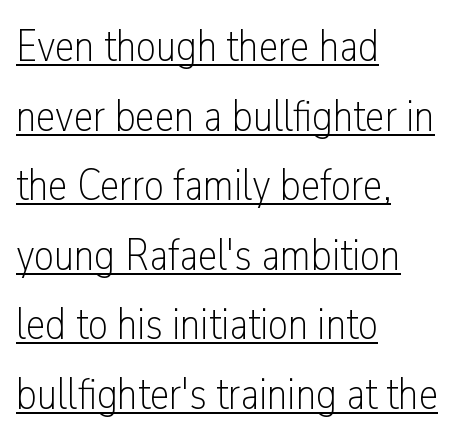
The image shows 44 px light, condensed sans-serif type, upright; set left-aligned, normal line spacing (1.58x), normal letter spacing, underlined; low stroke contrast and a medium x-height.
